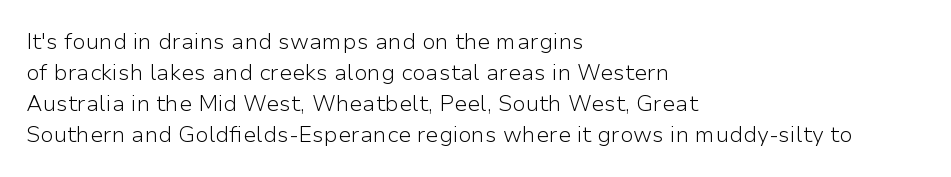
The words here are not underlined. Default kerning and tracking; the words read as compact shapes. The paragraph shown leans on its left margin. Posture: straight, roman, zero tilt. Vertical stems look standard width or narrower in stroke. Vertical spacing — default.
